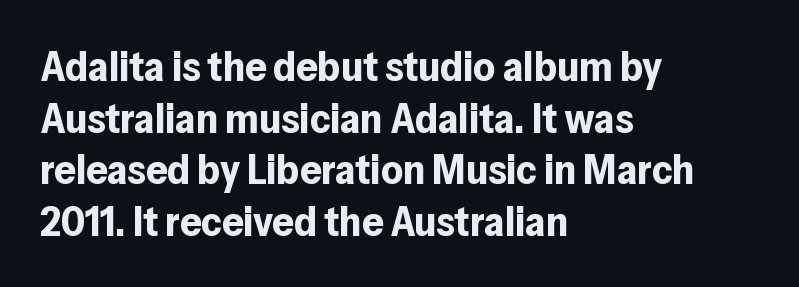
Caption: multi-line text, flush left, ragged right. Vertical strokes here are truly vertical. Think of a printed novel: that variable character pitch is what you see here. What stands out about the letter spacing? Nothing — it is the standard amount. Observe the absence of serifs on each vertical stroke in this sample. How heavy is the stroke? Heavy — this is a bold.
